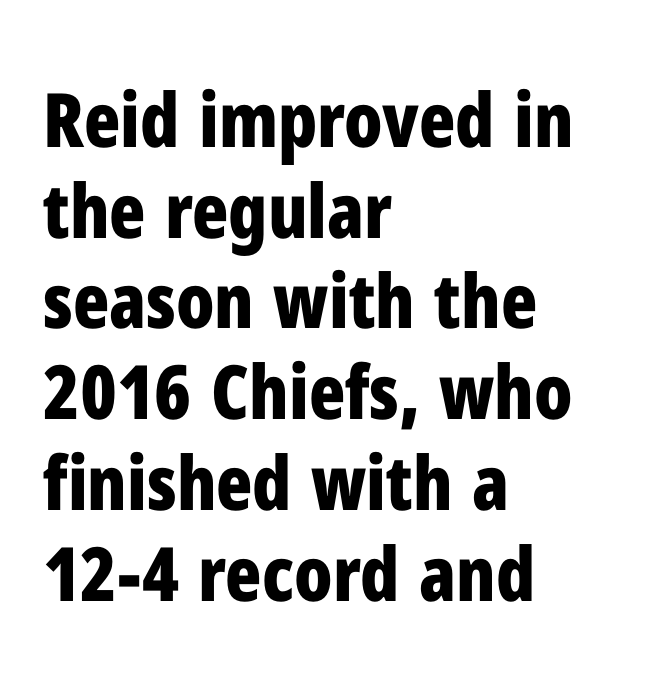
The image shows 75 px bold, condensed sans-serif type, upright; set left-aligned, line spacing 1.21x, normal letter spacing, not underlined; low stroke contrast and a medium x-height.
